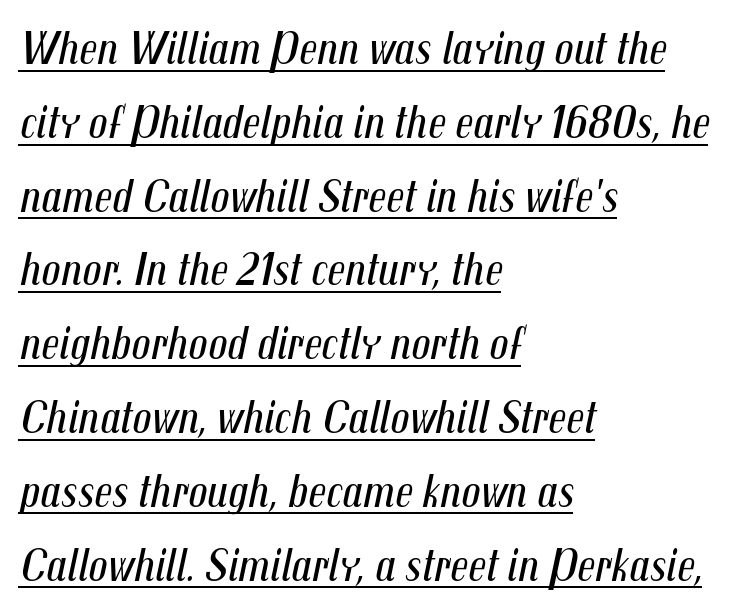
The image shows 47 px regular-weight, condensed type, italic (leaning right); set left-aligned, normal line spacing (1.57x), normal letter spacing, underlined; medium stroke contrast and a medium x-height.
